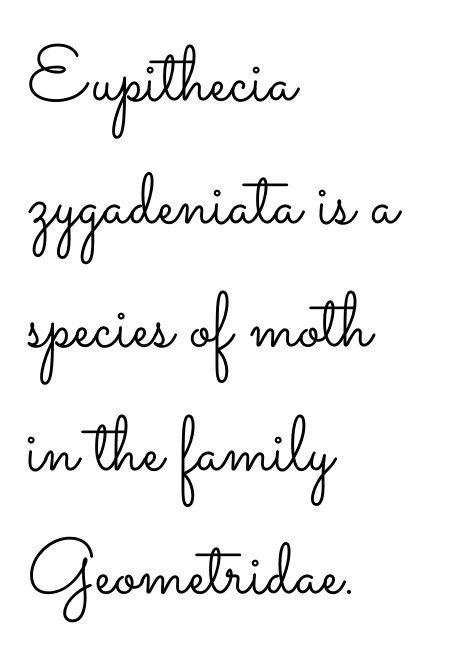
The image shows 78 px light, wide type; set left-aligned, normal line spacing (1.58x), normal letter spacing, not underlined; low stroke contrast and a small x-height.
